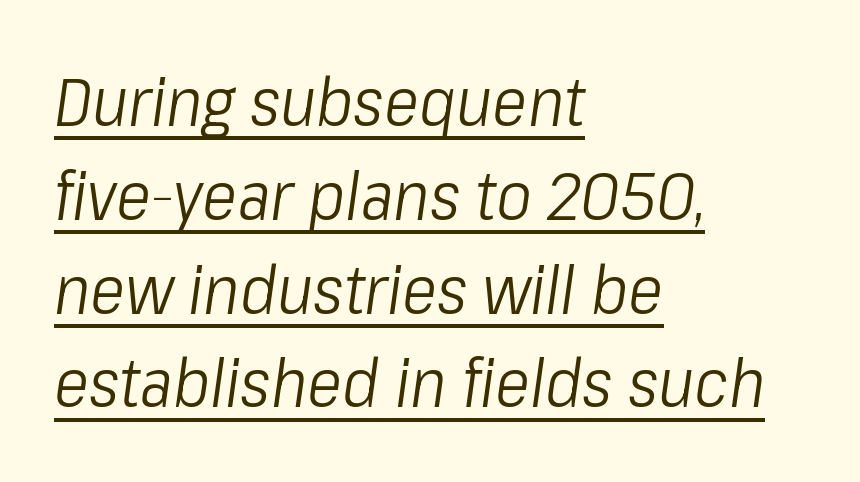
Q: Is the text bold? A: No.
Q: Is the text italic (slanted)? A: Yes, it leans right by about 8 degrees.
Q: Is the text underlined? A: Yes.
Q: How is the paragraph aligned? A: Left-aligned.
Q: Is the spacing between letters normal or unusually wide? A: Normal.
Q: Is the spacing between lines tight, normal or loose? A: Normal.
Q: Width (condensed, normal, or wide)? A: Condensed.
Q: Stroke contrast? A: Low.
Q: x-height? A: Medium.
Q: Monospaced? A: No.
